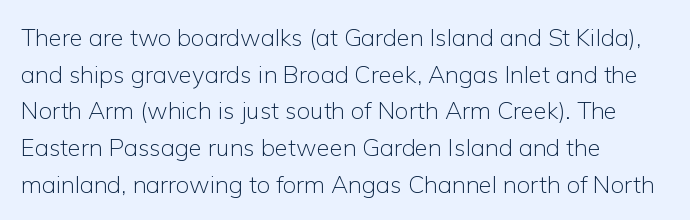
{"italic": "no", "bold": "no", "underline": "no", "align": "left", "line_spacing": "normal", "line_spacing_ratio": 1.53, "letter_spacing": "normal", "letter_spacing_em": 0.0, "glyph_px": 24}
